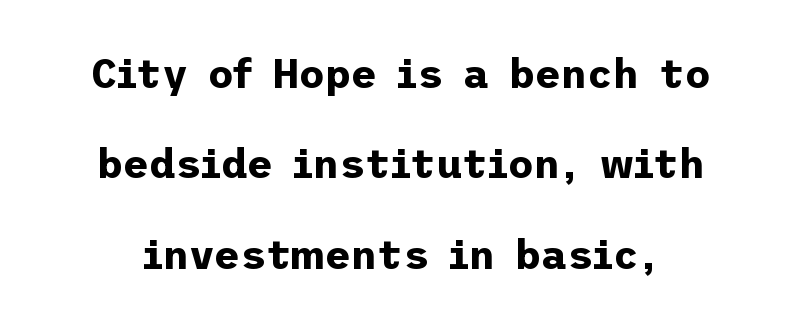
Q: Is the text bold? A: Yes.
Q: Is the text italic (slanted)? A: No, it is upright.
Q: Is the typeface a serif or a sans-serif typeface? A: Sans-serif.
Q: Is the text underlined? A: No.
Q: Is the spacing between letters normal or unusually wide? A: Normal.
Q: Is the spacing between lines tight, normal or loose? A: Loose.
Q: Width (condensed, normal, or wide)? A: Normal.
Q: Stroke contrast? A: Low.
Q: x-height? A: Medium.
